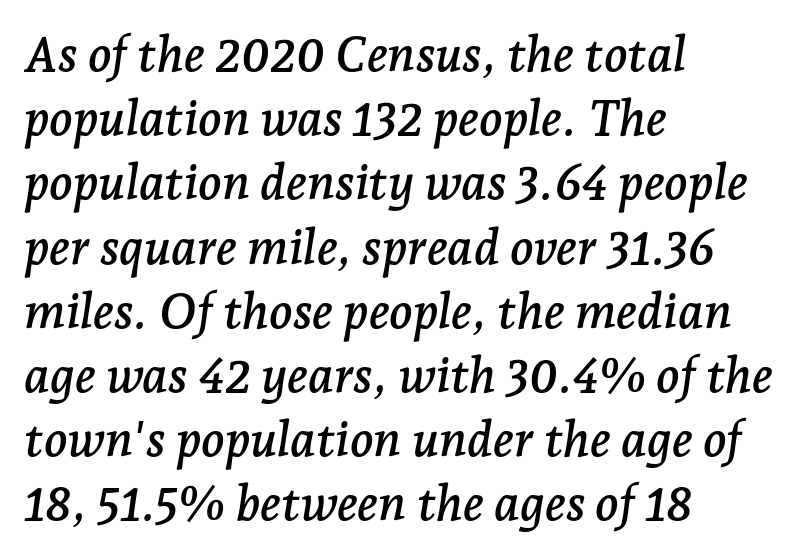
{"serif": "yes", "italic": "yes", "lean": "right", "slant_degrees": 7, "width": "normal", "stroke_contrast": "low", "x_height": "medium", "monospaced": "no", "underline": "no", "align": "left", "line_spacing": "normal", "line_spacing_ratio": 1.31, "letter_spacing": "normal", "letter_spacing_em": 0.0, "glyph_px": 49}
